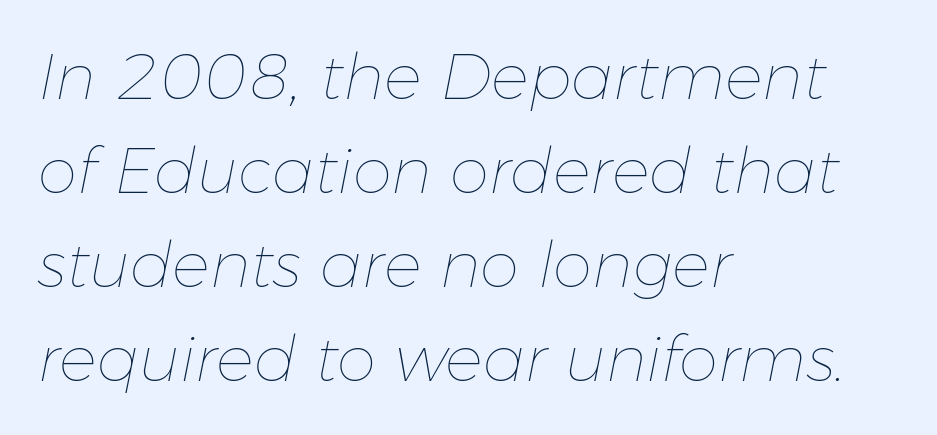
The image shows 63 px thin type, italic (leaning right); set left-aligned, normal line spacing (1.49x), normal letter spacing, not underlined; low stroke contrast and a medium x-height.
